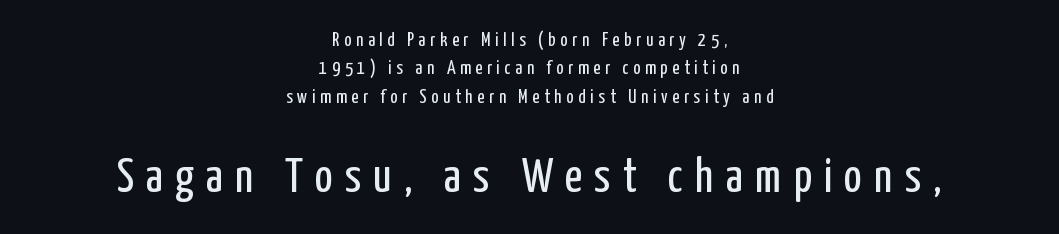
Q: Is the text bold? A: No.
Q: Is the text italic (slanted)? A: No, it is upright.
Q: Is the typeface a serif or a sans-serif typeface? A: Sans-serif.
Q: Is the text underlined? A: No.
Q: How is the paragraph aligned? A: Centered.
Q: Is the spacing between letters normal or unusually wide? A: Unusually wide.
Q: Is the spacing between lines tight, normal or loose? A: Normal.
Q: Which block of text is set in a larger size, the first (top) or the second (bottom)? A: The second (bottom) one.
Q: Width (condensed, normal, or wide)? A: Condensed.
Q: Stroke contrast? A: Low.
Q: x-height? A: Medium.
Q: Monospaced? A: No.
